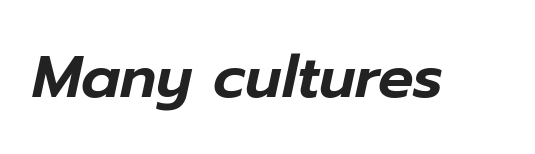
Q: Is the text italic (slanted)? A: Yes, it leans right by about 12 degrees.
Q: Is the text underlined? A: No.
Q: Is the spacing between letters normal or unusually wide? A: Normal.
Q: Width (condensed, normal, or wide)? A: Normal.
Q: Stroke contrast? A: Low.
Q: x-height? A: Medium.
Q: Monospaced? A: No.
